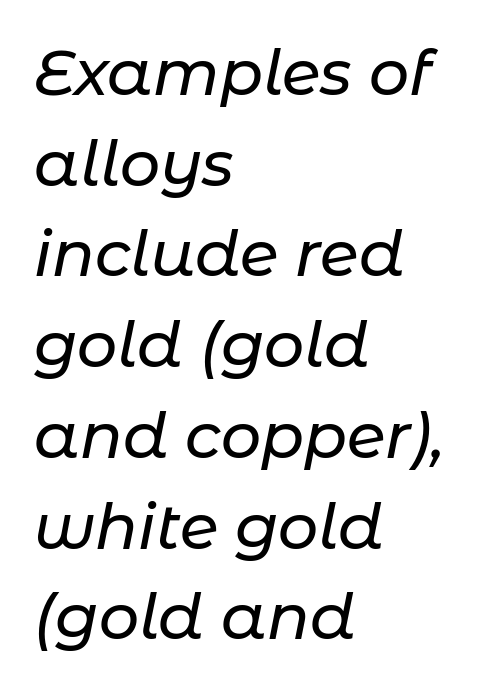
The image shows 63 px text type, italic (leaning right); set left-aligned, normal line spacing (1.44x), normal letter spacing, not underlined; low stroke contrast and a medium x-height.
